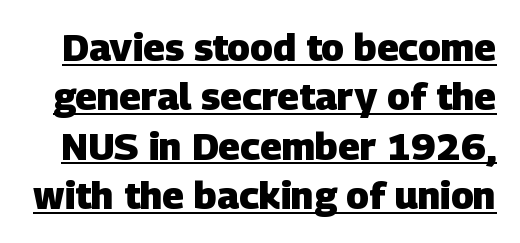
The glyphs have the mass of a bold cut. The letterforms sit shoulder to shoulder at normal distance. The rendering uses the underline text-decoration. Quick note: interline space is typical. A typesetter would call this proportional, since set widths differ per character. You can tell from the bare stems that sans-serif type was used.
